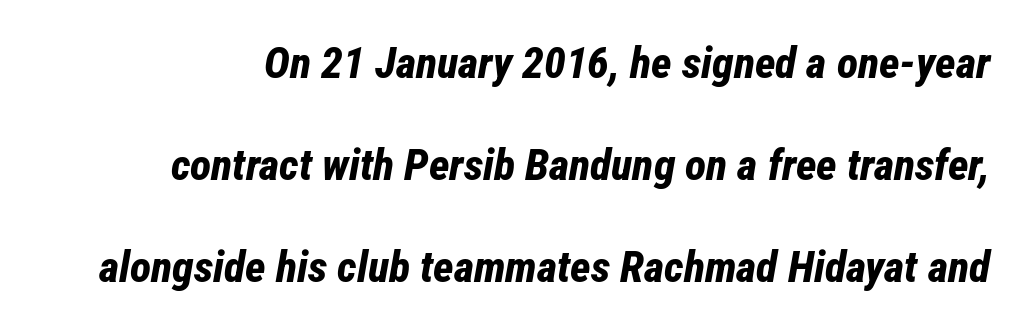
Just letters on the line, the space beneath them empty. The typography opts for an oblique posture over an upright one. Students, note that the glyphs here touch the page at normal intervals. On the weight axis this lands at bold, roughly 700. The rendering uses natural spacing where letterforms have individual widths.
